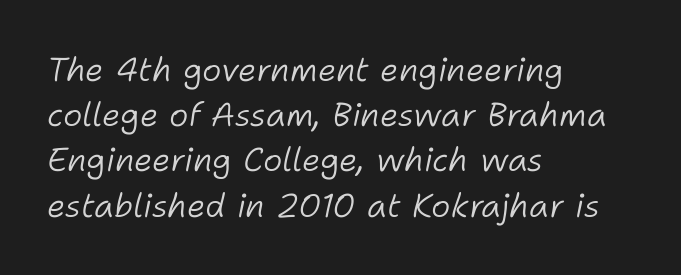
Q: Is the text bold? A: No.
Q: Is the text italic (slanted)? A: Yes, it leans right by about 11 degrees.
Q: Is the text underlined? A: No.
Q: How is the paragraph aligned? A: Left-aligned.
Q: Is the spacing between letters normal or unusually wide? A: Normal.
Q: Is the spacing between lines tight, normal or loose? A: Normal.
Q: Width (condensed, normal, or wide)? A: Normal.
Q: Stroke contrast? A: Low.
Q: x-height? A: Medium.
Q: Monospaced? A: No.
